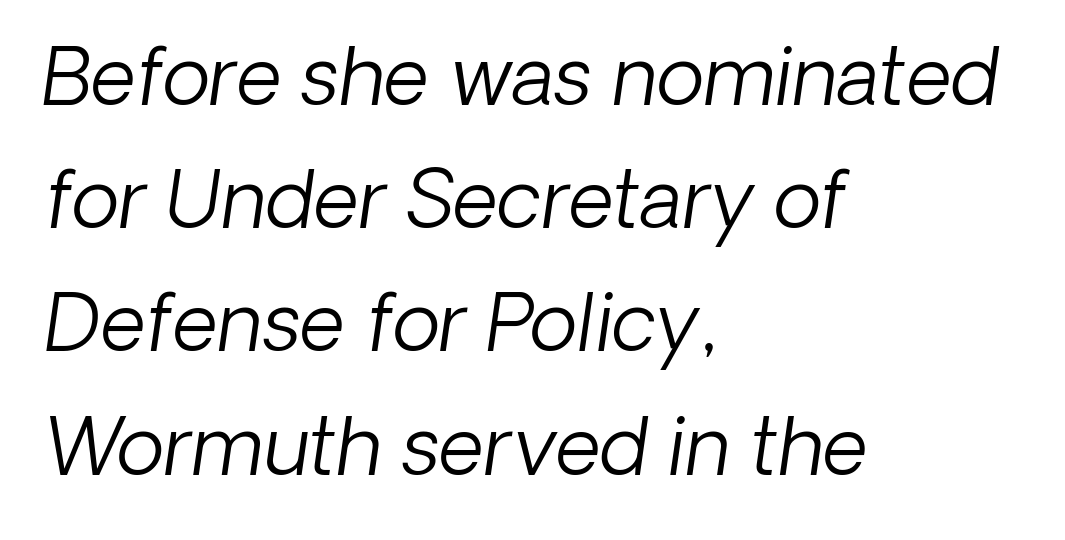
Q: Is the text bold? A: No.
Q: Is the text italic (slanted)? A: Yes, it leans right by about 8 degrees.
Q: Is the text underlined? A: No.
Q: How is the paragraph aligned? A: Left-aligned.
Q: Is the spacing between letters normal or unusually wide? A: Normal.
Q: Is the spacing between lines tight, normal or loose? A: Normal.
Q: Width (condensed, normal, or wide)? A: Normal.
Q: Stroke contrast? A: Low.
Q: x-height? A: Medium.
Q: Monospaced? A: No.
